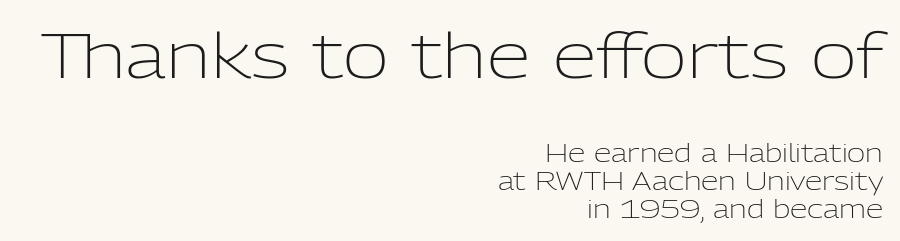
{"serif": "no", "italic": "no", "bold": "no", "weight": "light", "width": "normal", "stroke_contrast": "low", "x_height": "medium", "monospaced": "no", "underline": "no", "align": "right", "line_spacing": "tight", "line_spacing_ratio": 1.11, "letter_spacing": "normal", "letter_spacing_em": 0.0, "larger_block": "first", "size_ratio": 2.52, "glyph_px": 63}
